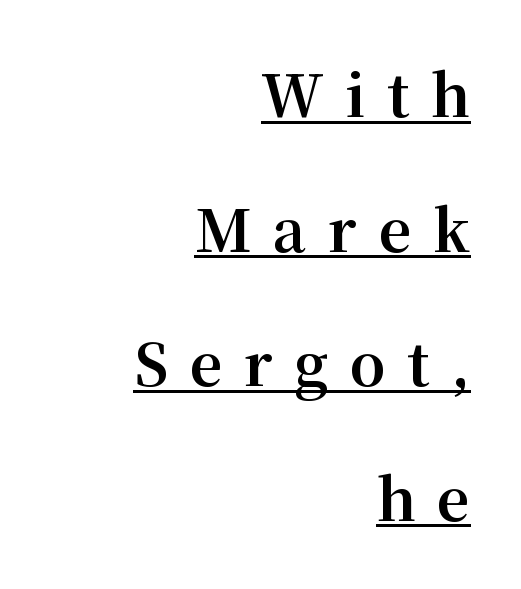
{"serif": "yes", "italic": "no", "bold": "yes", "weight": "bold", "width": "normal", "stroke_contrast": "medium", "x_height": "medium", "monospaced": "no", "underline": "yes", "align": "right", "line_spacing": "loose", "line_spacing_ratio": 2.36, "letter_spacing": "wide", "letter_spacing_em": 0.38, "glyph_px": 57}
